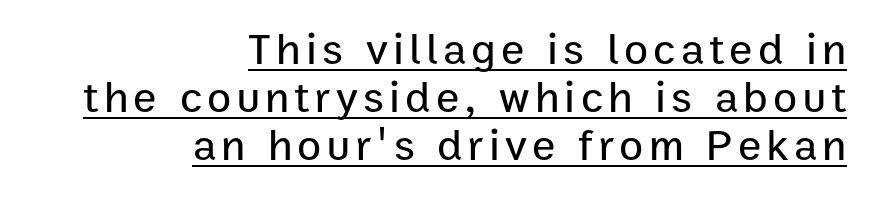
The image shows 44 px sans-serif type, upright; set right-aligned, tight line spacing (1.09x), underlined; low stroke contrast and a medium x-height.
